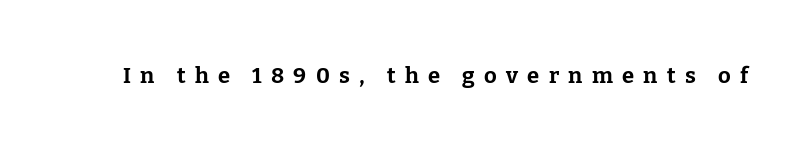
Q: Is the text bold? A: Yes.
Q: Is the text italic (slanted)? A: No, it is upright.
Q: Is the text underlined? A: No.
Q: Is the spacing between letters normal or unusually wide? A: Unusually wide.
